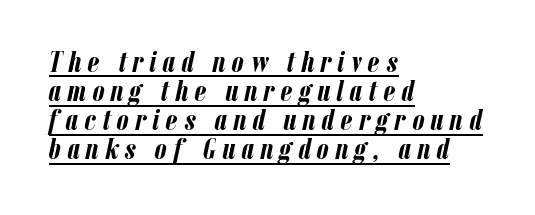
The image shows 30 px semibold, condensed type, italic (leaning right); set left-aligned, tight line spacing (0.97x), unusually wide letter spacing (+0.21 em), underlined; low stroke contrast and a medium x-height.
